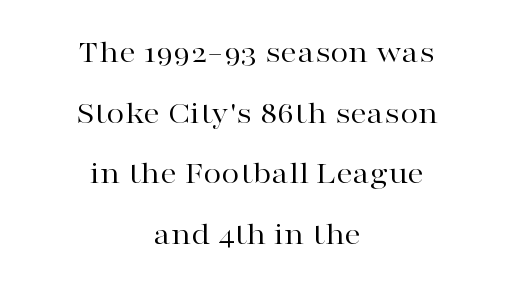
The image shows 33 px regular-weight, wide serif type, upright; set centered, line spacing 1.84x, normal letter spacing, not underlined; high stroke contrast and a medium x-height.
